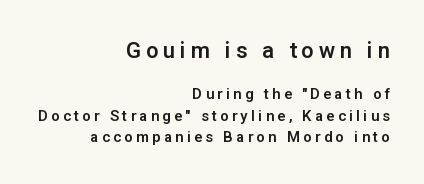
The image shows 22 px text type, upright; set right-aligned, normal line spacing (1.44x), unusually wide letter spacing (+0.22 em), not underlined; the first (top) block is 1.47x larger.
